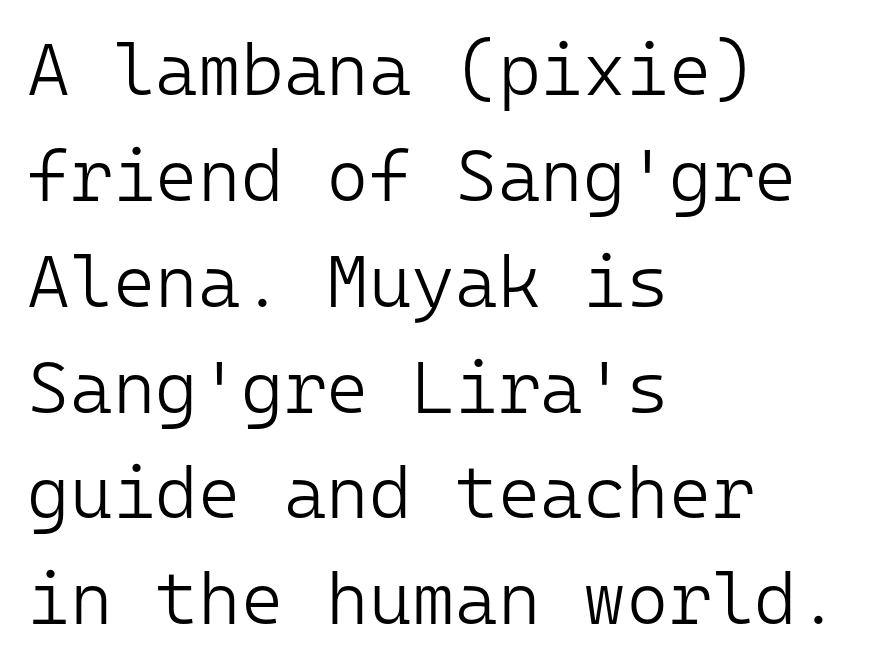
{"serif": "no", "italic": "no", "bold": "no", "weight": "light", "width": "normal", "stroke_contrast": "low", "x_height": "medium", "monospaced": "yes", "underline": "no", "align": "left", "line_spacing": "normal", "line_spacing_ratio": 1.45, "letter_spacing": "normal", "letter_spacing_em": 0.0, "glyph_px": 73}
